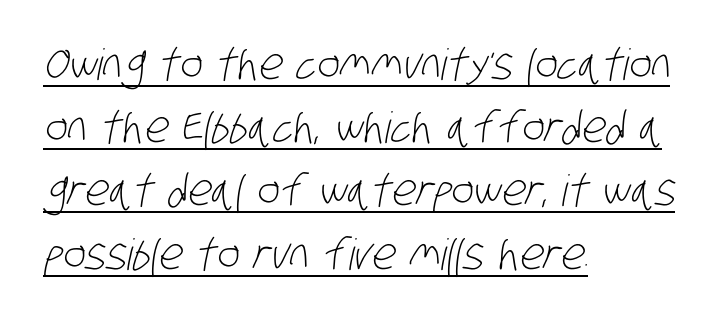
Q: Is the text bold? A: No.
Q: Is the typeface a serif or a sans-serif typeface? A: Sans-serif.
Q: Is the text underlined? A: Yes.
Q: How is the paragraph aligned? A: Left-aligned.
Q: Is the spacing between letters normal or unusually wide? A: Normal.
Q: Is the spacing between lines tight, normal or loose? A: Normal.
Q: Width (condensed, normal, or wide)? A: Condensed.
Q: Stroke contrast? A: Low.
Q: x-height? A: Large.
Q: Monospaced? A: No.
